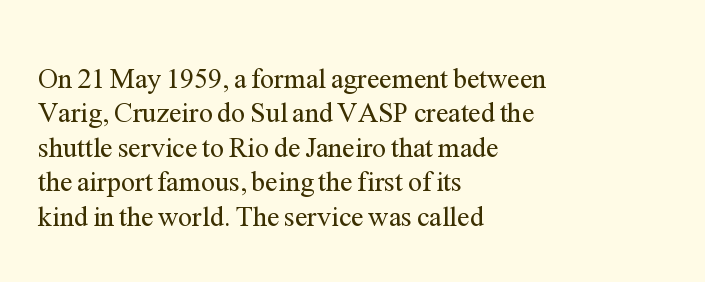
Q: Is the text bold? A: No.
Q: Is the text italic (slanted)? A: No, it is upright.
Q: Is the typeface a serif or a sans-serif typeface? A: Serif.
Q: Is the text underlined? A: No.
Q: How is the paragraph aligned? A: Left-aligned.
Q: Is the spacing between letters normal or unusually wide? A: Normal.
Q: Width (condensed, normal, or wide)? A: Normal.
Q: Stroke contrast? A: Medium.
Q: x-height? A: Medium.
Q: Monospaced? A: No.
